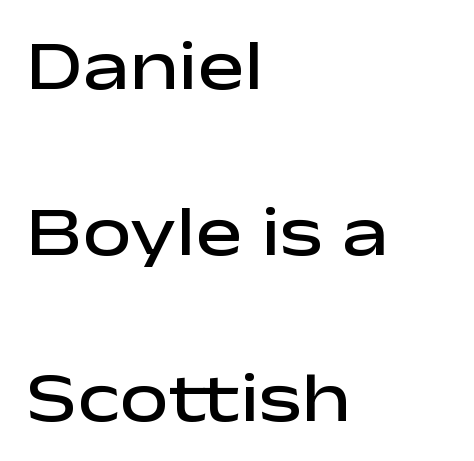
{"serif": "no", "italic": "no", "bold": "semi", "weight": "semibold", "width": "wide", "stroke_contrast": "low", "x_height": "medium", "monospaced": "no", "underline": "no", "align": "left", "line_spacing": "loose", "line_spacing_ratio": 2.37, "letter_spacing": "normal", "letter_spacing_em": 0.0, "glyph_px": 70}
